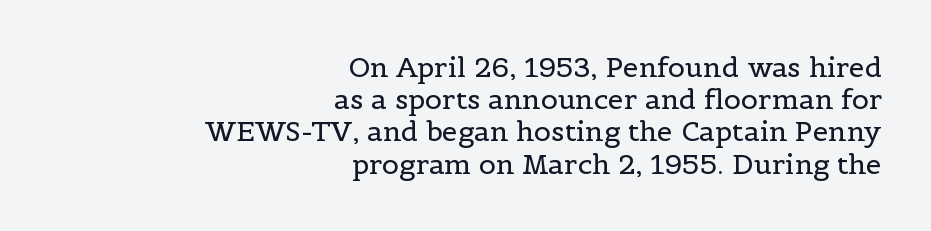
The passage is arranged like a letterhead date or caption credit — flush right. Lines of text with bare space underneath. Each stroke keeps to a modest, everyday thickness or less. Does the leading feel generous? Not at all — it's pinched.
